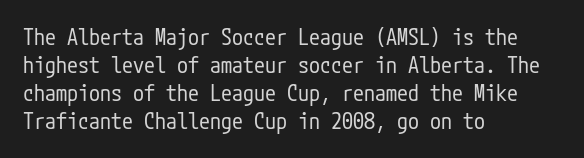
No extra ink here — the face is not bold. Students, observe: this is what conventionally led text looks like. Visually the block forms a straight wall on the left and a jagged coastline on the right. Clear beneath every line of the passage.
